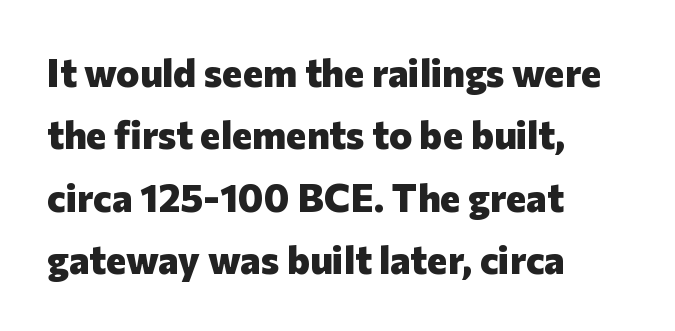
Q: Is the text bold? A: Yes.
Q: Is the text italic (slanted)? A: No, it is upright.
Q: Is the typeface a serif or a sans-serif typeface? A: Sans-serif.
Q: Is the text underlined? A: No.
Q: How is the paragraph aligned? A: Left-aligned.
Q: Is the spacing between letters normal or unusually wide? A: Normal.
Q: Is the spacing between lines tight, normal or loose? A: Normal.
Q: Width (condensed, normal, or wide)? A: Normal.
Q: Stroke contrast? A: Low.
Q: x-height? A: Medium.
Q: Monospaced? A: No.
